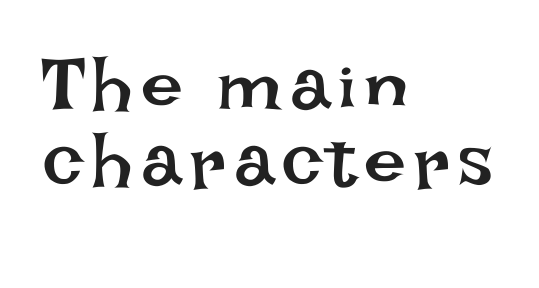
Q: Is the text bold? A: No.
Q: Is the text italic (slanted)? A: No, it is upright.
Q: Is the text underlined? A: No.
Q: How is the paragraph aligned? A: Left-aligned.
Q: Is the spacing between lines tight, normal or loose? A: Tight.
Q: Width (condensed, normal, or wide)? A: Normal.
Q: Stroke contrast? A: Low.
Q: x-height? A: Large.
Q: Monospaced? A: No.
